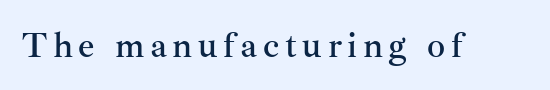
The image shows 36 px serif type, upright; set not underlined; medium stroke contrast and a small x-height.
